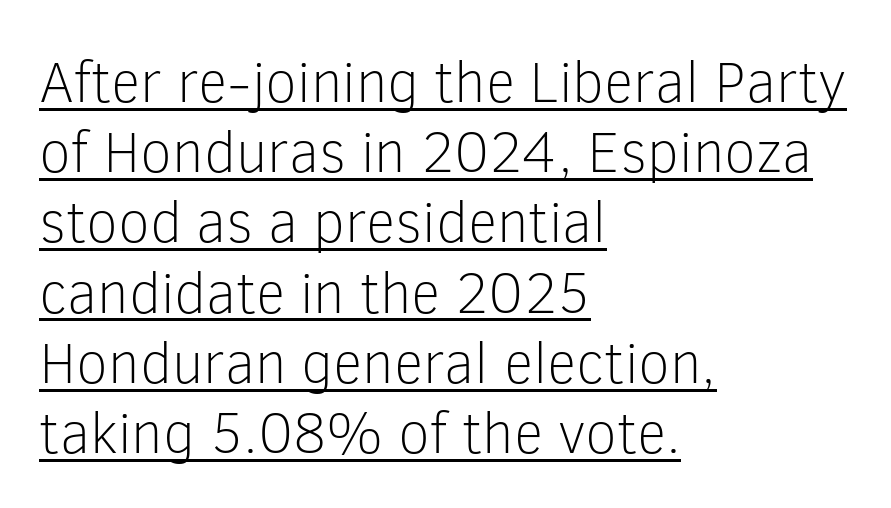
Q: Is the text bold? A: No.
Q: Is the text italic (slanted)? A: No, it is upright.
Q: Is the typeface a serif or a sans-serif typeface? A: Sans-serif.
Q: Is the text underlined? A: Yes.
Q: How is the paragraph aligned? A: Left-aligned.
Q: Is the spacing between letters normal or unusually wide? A: Normal.
Q: Width (condensed, normal, or wide)? A: Normal.
Q: Stroke contrast? A: Low.
Q: x-height? A: Medium.
Q: Monospaced? A: No.
